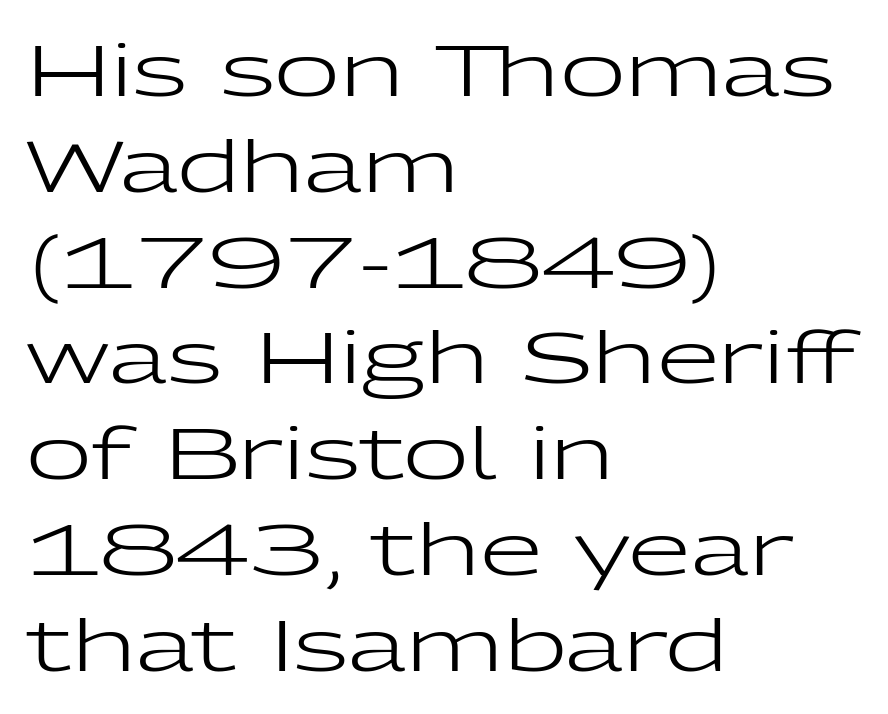
A roman cut, with each character standing at attention. How are the letters spaced? Ordinarily, with no added tracking. The ragged edge is on the right, which tells us the setting is flush left. The passage shown is not bold in any degree.
